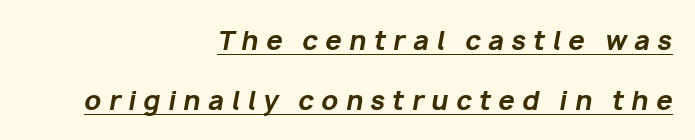
In terms of weight, the rendering is a true, heavy bold. The words here are underlined. These lines are set flush right with a ragged left edge. There's an unmistakable incline to the writing here. The rendering inserts visible extra space after every character.
